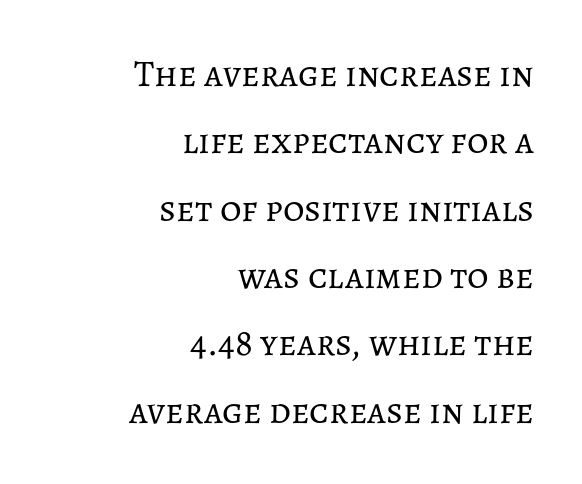
The image shows 37 px regular-weight type, upright; set right-aligned, line spacing 1.82x, normal letter spacing, not underlined; low stroke contrast and a medium x-height.
